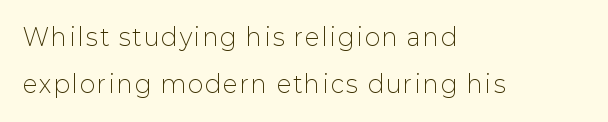
Q: Is the text bold? A: No.
Q: Is the text italic (slanted)? A: No, it is upright.
Q: Is the text underlined? A: No.
Q: How is the paragraph aligned? A: Left-aligned.
Q: Is the spacing between lines tight, normal or loose? A: Loose.
